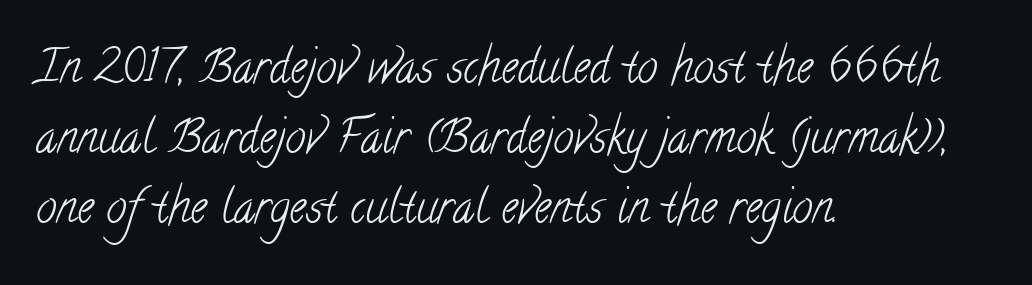
Q: Is the text bold? A: No.
Q: Is the typeface a serif or a sans-serif typeface? A: Serif.
Q: Is the text underlined? A: No.
Q: How is the paragraph aligned? A: Left-aligned.
Q: Is the spacing between letters normal or unusually wide? A: Normal.
Q: Is the spacing between lines tight, normal or loose? A: Normal.
Q: Width (condensed, normal, or wide)? A: Condensed.
Q: Stroke contrast? A: Low.
Q: x-height? A: Small.
Q: Monospaced? A: No.
